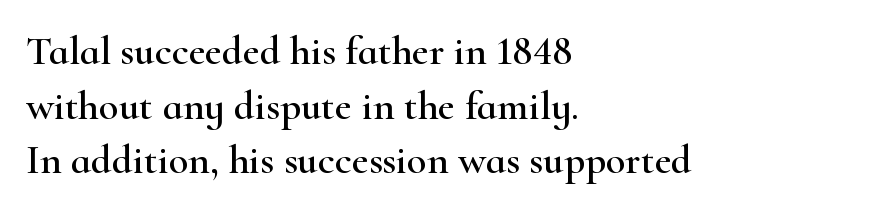
{"serif": "yes", "italic": "no", "width": "wide", "stroke_contrast": "high", "x_height": "small", "monospaced": "no", "underline": "no", "align": "left", "line_spacing": "normal", "line_spacing_ratio": 1.33, "letter_spacing": "normal", "letter_spacing_em": 0.0, "glyph_px": 41}
